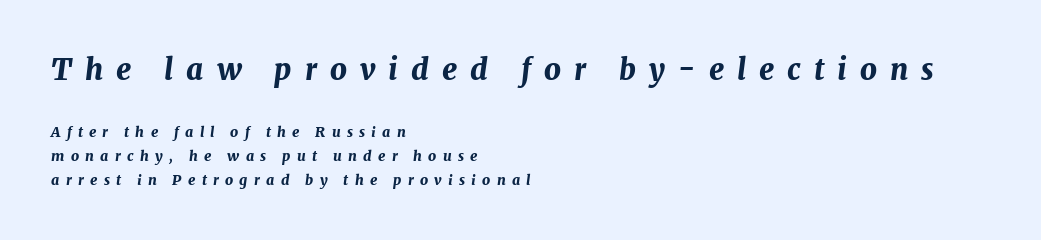
{"italic": "yes", "lean": "right", "slant_degrees": 7, "bold": "yes", "weight": "bold", "width": "normal", "stroke_contrast": "medium", "x_height": "medium", "monospaced": "no", "underline": "no", "align": "left", "line_spacing": "normal", "line_spacing_ratio": 1.69, "letter_spacing": "wide", "letter_spacing_em": 0.45, "larger_block": "first", "size_ratio": 2.07, "glyph_px": 29}
